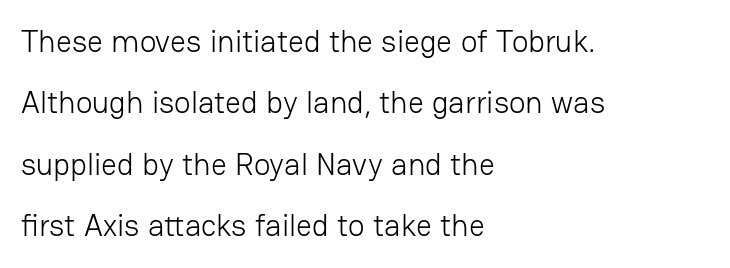
Does the leading feel generous? Absolutely, it's lavish. Tracking value appears to be zero — textbook default spacing. Compared with a centered layout, this one pins lines to the left instead. Spacing verdict: proportional, widths tailored to each character. A roman cut, with each character standing at attention. The typeface chosen for these lines omits serifs.
